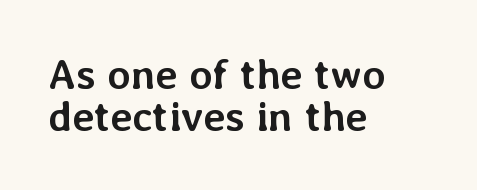
Q: Is the text bold? A: Yes.
Q: Is the text italic (slanted)? A: No, it is upright.
Q: Is the text underlined? A: No.
Q: How is the paragraph aligned? A: Left-aligned.
Q: Is the spacing between letters normal or unusually wide? A: Normal.
Q: Is the spacing between lines tight, normal or loose? A: Tight.
Q: Width (condensed, normal, or wide)? A: Normal.
Q: Stroke contrast? A: Low.
Q: x-height? A: Medium.
Q: Monospaced? A: No.
